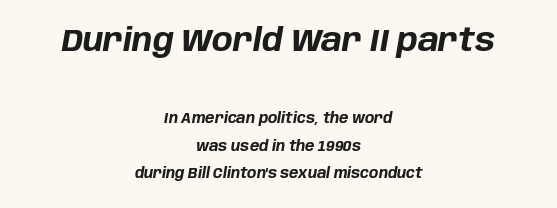
Note: larger setting up top, smaller setting below. Weight: bold. Interline gaps are noticeably wide in this sample. The type is set solid horizontally, with unmodified tracking.
